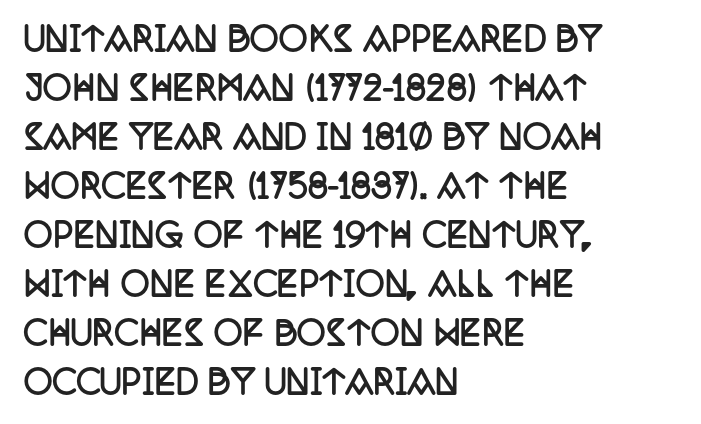
Students, this is bold: see how much ink each stroke carries. Yep, those are serifs on the letters. The face used here is proportionally spaced, like ordinary book or web type. Is the block centered? No — it sits flush against the left margin. Designer's note — italics off, roman on. Any mark beneath the type? The region is blank.
